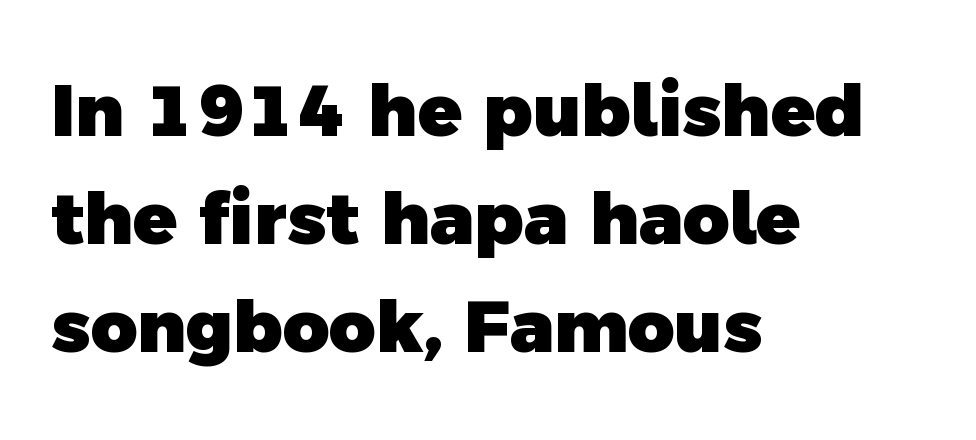
Its strokes are broad and dark, the hallmark of bold type. How are the letters spaced? Ordinarily, with no added tracking. One-word summary of the alignment: left. This sample has the flowing, uneven cadence of proportional lettering. The type family on display is of the sans-serif kind.
